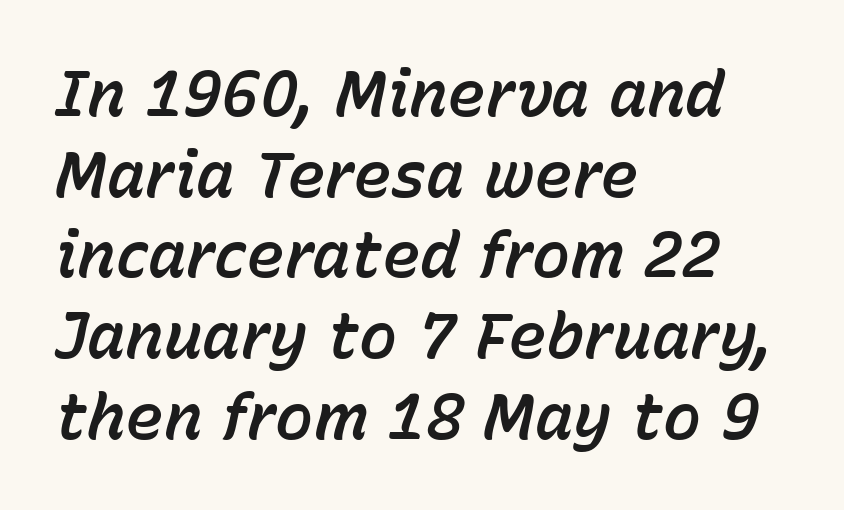
The image shows 64 px text type, italic (leaning right); set left-aligned, normal line spacing (1.26x), normal letter spacing, not underlined; low stroke contrast and a medium x-height.
